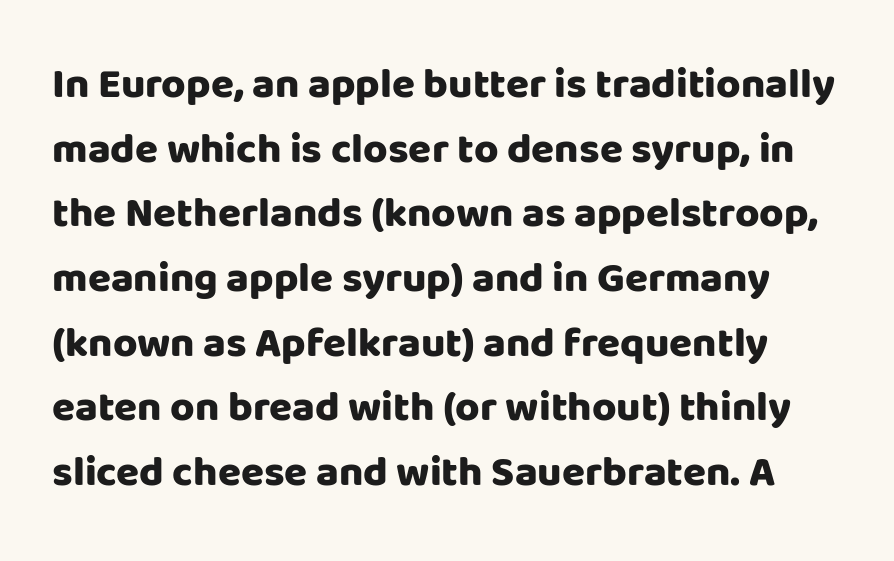
Nope, no serifs anywhere on these letters. The letters sit at their default tracking, neither squeezed nor spread. Evenly set lines give the paragraph a standard silhouette. Does the weight exceed regular? Yes, all the way to bold. You could not count columns in this text — the font is proportionally spaced. Unmarked baselines from the first word to the last.
